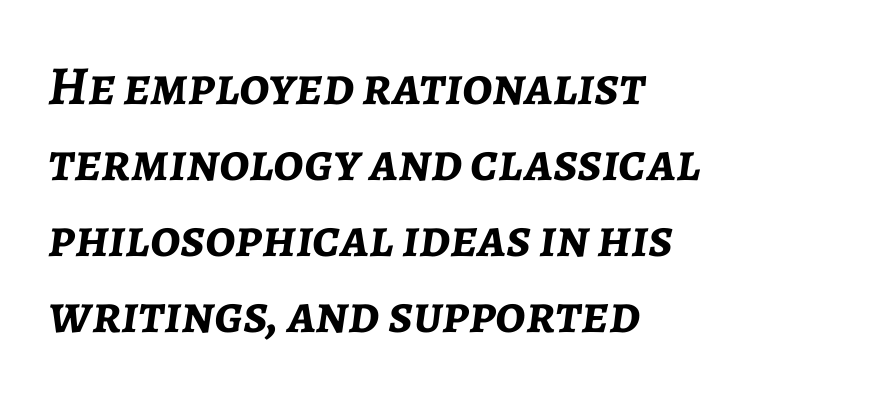
These lines are rendered in a variable-pitch font. Horizontal bands of white between lines are of average thickness. This rendering features lettering with no underline. When letters slant like this, we call the style italic. The tracking reads as untouched default to a designer's eye.
